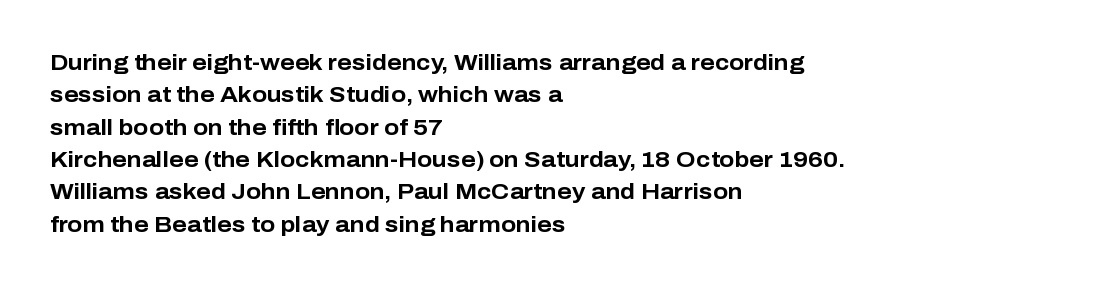
{"italic": "no", "bold": "yes", "underline": "no", "align": "left", "line_spacing": "normal", "line_spacing_ratio": 1.47, "letter_spacing": "normal", "letter_spacing_em": 0.0, "glyph_px": 22}
